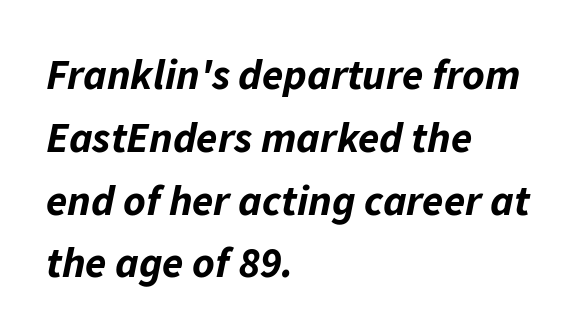
The image shows 43 px bold type, italic (leaning right); set left-aligned, normal line spacing (1.46x), normal letter spacing, not underlined; low stroke contrast and a medium x-height.
